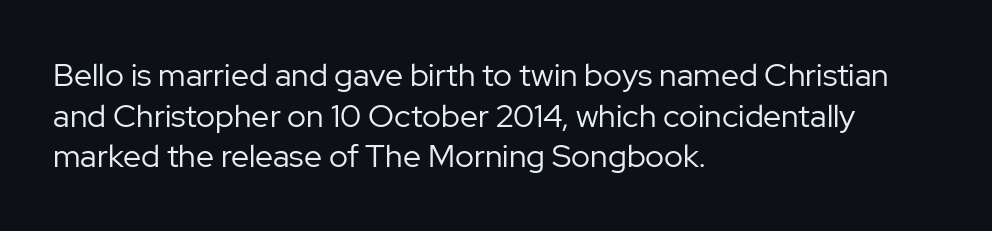
Do the letters lean? They stand straight. These lines are set flush left with a ragged right edge. The typeface has the unassuming heft of standard copy or less. The baseline area is clear. Tracking value appears to be zero — textbook default spacing.
